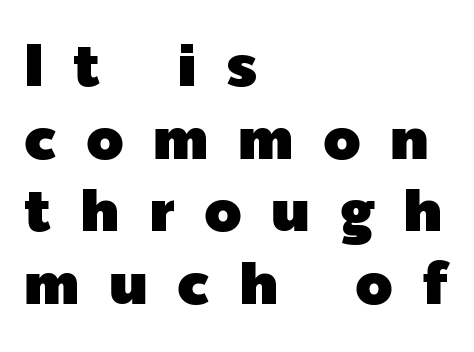
The text block is weighted toward the left margin, trailing off unevenly rightward. The font's upright variant was chosen for this text. Compared with typical body copy, the letter spacing here is much looser. Serifs: no, the terminals of the letterforms are clean. Type without underlining. Spacing verdict: proportional, widths tailored to each character.
